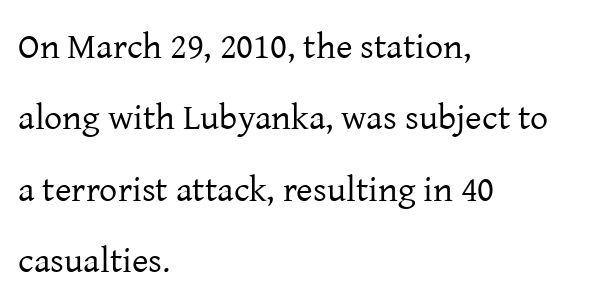
Descenders hang freely into open space. You could not count columns in this text — the font is proportionally spaced. No extra ink here — the face is not bold. Observe the serifs anchoring each vertical stroke in this sample.
